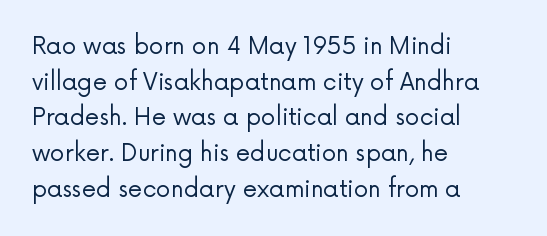
{"italic": "no", "bold": "no", "underline": "no", "align": "left", "line_spacing": "normal", "line_spacing_ratio": 1.55, "letter_spacing": "normal", "letter_spacing_em": 0.0, "glyph_px": 23}
